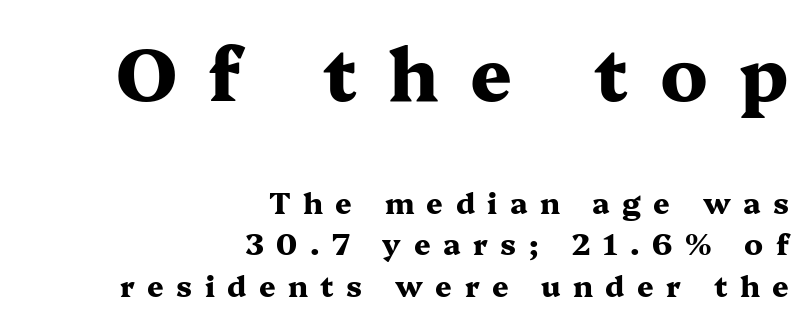
Q: Is the text bold? A: Yes.
Q: Is the text italic (slanted)? A: No, it is upright.
Q: Is the typeface a serif or a sans-serif typeface? A: Serif.
Q: Is the text underlined? A: No.
Q: How is the paragraph aligned? A: Right-aligned.
Q: Is the spacing between letters normal or unusually wide? A: Unusually wide.
Q: Is the spacing between lines tight, normal or loose? A: Normal.
Q: Which block of text is set in a larger size, the first (top) or the second (bottom)? A: The first (top) one.
Q: Width (condensed, normal, or wide)? A: Wide.
Q: Stroke contrast? A: Medium.
Q: x-height? A: Medium.
Q: Monospaced? A: No.
